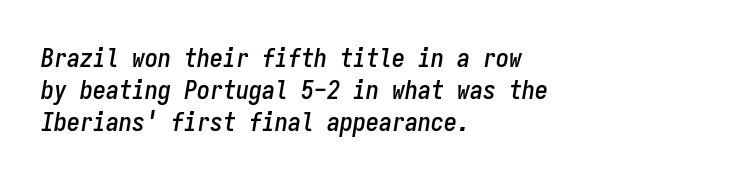
Every character sits at an angle, as italics do. The string is rendered with underlining switched off. The typesetter chose a ragged-right arrangement here. The letters sit at their default tracking, neither squeezed nor spread.
